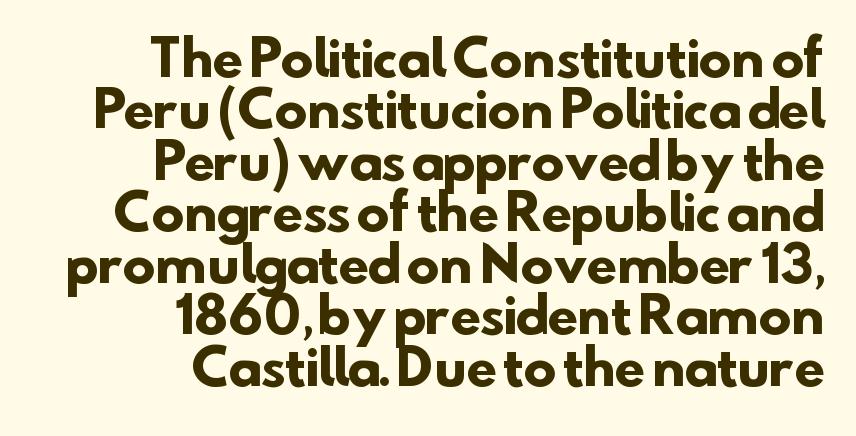
The image shows 49 px heavy sans-serif type; set right-aligned, tight line spacing (1.05x), normal letter spacing, not underlined; low stroke contrast and a small x-height.
